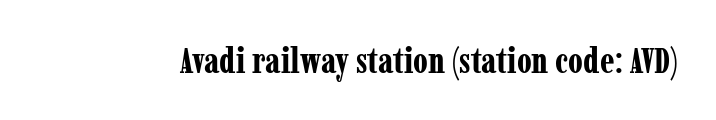
The image shows 36 px bold, condensed serif type, upright; set normal letter spacing, not underlined; low stroke contrast and a medium x-height.
